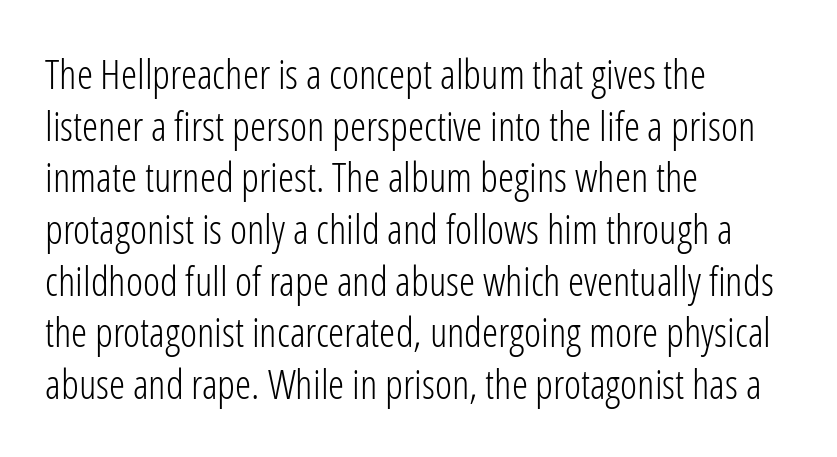
The glyphs in this specimen are sans serif. You could call the tracking neutral — neither tight nor loose. Bare-footed words on every line. Do the characters align in a grid? No, the font is proportional.
